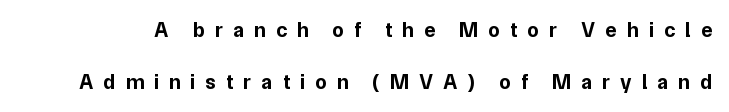
{"italic": "no", "bold": "yes", "underline": "no", "line_spacing": "loose", "line_spacing_ratio": 2.46, "letter_spacing": "wide", "letter_spacing_em": 0.48, "glyph_px": 21}
